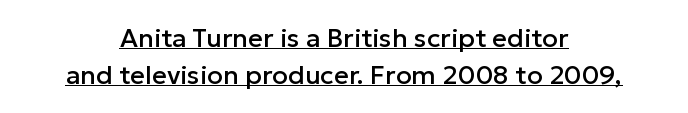
{"italic": "no", "underline": "yes", "align": "center", "line_spacing": "normal", "line_spacing_ratio": 1.41, "letter_spacing": "normal", "letter_spacing_em": 0.0, "glyph_px": 26}
